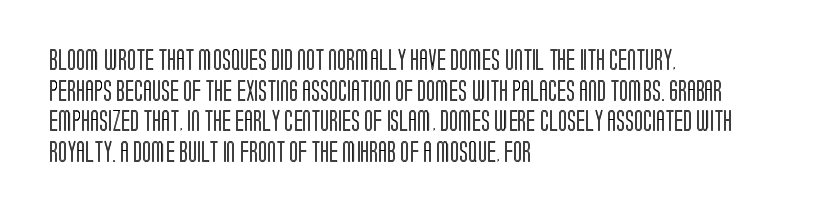
{"italic": "no", "underline": "no", "align": "left", "line_spacing": "normal", "line_spacing_ratio": 1.46, "letter_spacing": "normal", "letter_spacing_em": 0.0, "glyph_px": 21}
